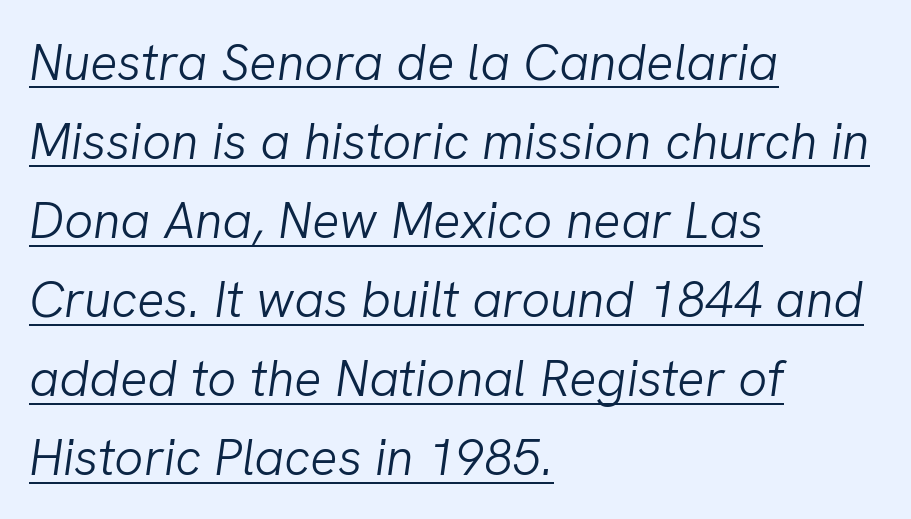
The image shows 51 px light type, italic (leaning right); set left-aligned, normal line spacing (1.55x), normal letter spacing, underlined; low stroke contrast and a medium x-height.
